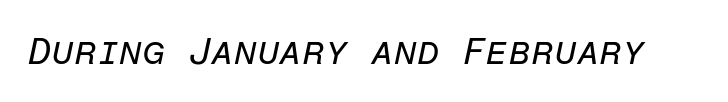
{"italic": "yes", "lean": "right", "slant_degrees": 12, "bold": "no", "weight": "regular", "width": "normal", "stroke_contrast": "low", "x_height": "medium", "monospaced": "yes", "underline": "no", "letter_spacing": "normal", "letter_spacing_em": 0.0, "glyph_px": 37}
